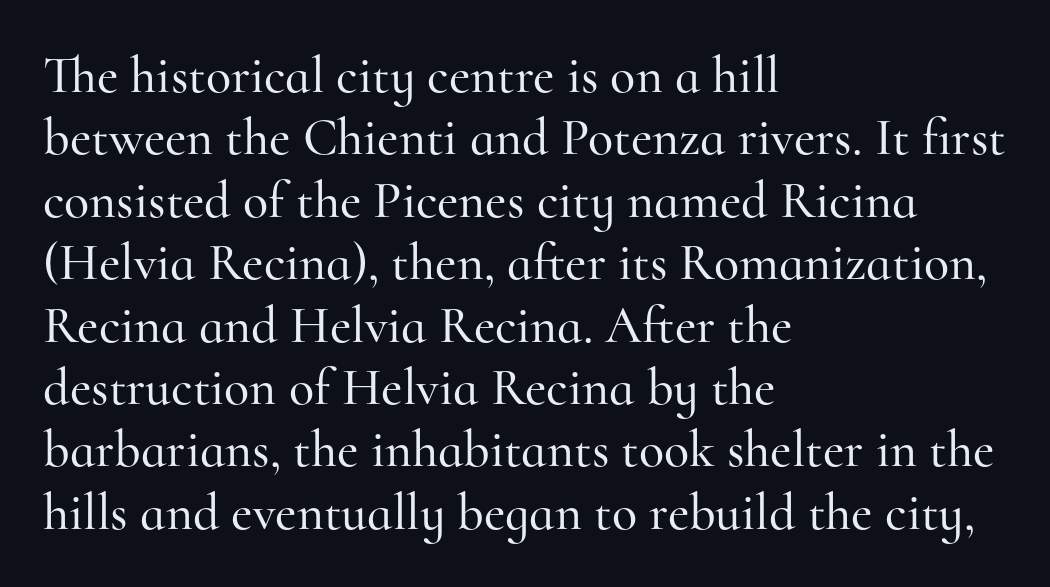
Q: Is the text italic (slanted)? A: No, it is upright.
Q: Is the typeface a serif or a sans-serif typeface? A: Serif.
Q: Is the text underlined? A: No.
Q: How is the paragraph aligned? A: Left-aligned.
Q: Is the spacing between letters normal or unusually wide? A: Normal.
Q: Width (condensed, normal, or wide)? A: Normal.
Q: Stroke contrast? A: High.
Q: x-height? A: Small.
Q: Monospaced? A: No.
